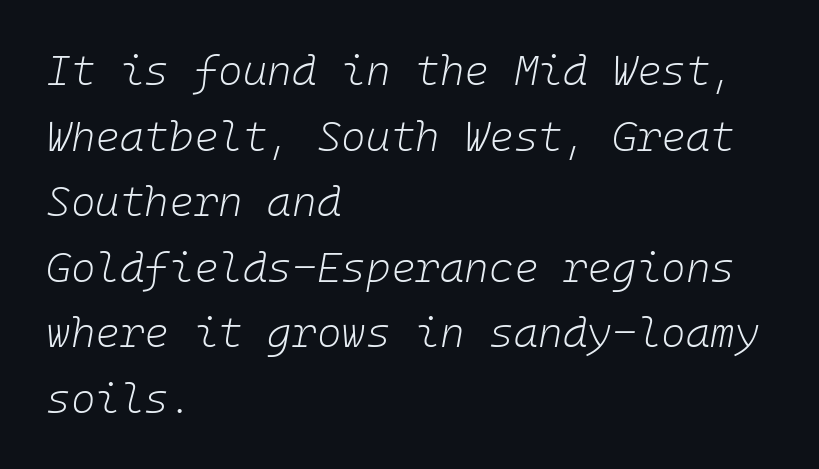
The image shows 42 px light type, italic (leaning right), monospaced; set left-aligned, normal line spacing (1.56x), normal letter spacing, not underlined; low stroke contrast and a medium x-height.
